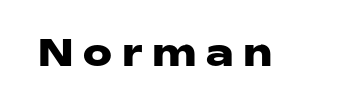
Q: Is the text bold? A: Yes.
Q: Is the text italic (slanted)? A: No, it is upright.
Q: Is the typeface a serif or a sans-serif typeface? A: Sans-serif.
Q: Is the text underlined? A: No.
Q: Is the spacing between letters normal or unusually wide? A: Unusually wide.
Q: Width (condensed, normal, or wide)? A: Wide.
Q: Stroke contrast? A: Low.
Q: x-height? A: Medium.
Q: Monospaced? A: No.
